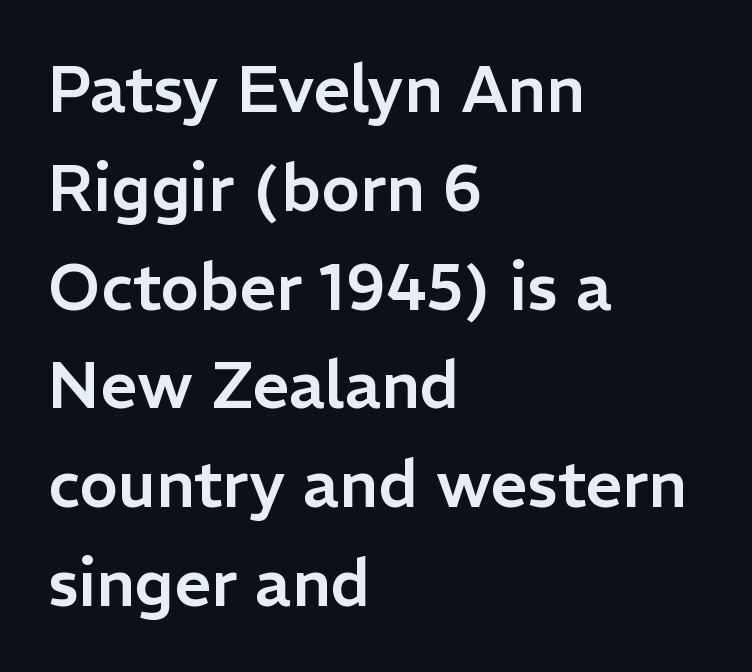
Q: Is the text italic (slanted)? A: No, it is upright.
Q: Is the typeface a serif or a sans-serif typeface? A: Sans-serif.
Q: Is the text underlined? A: No.
Q: How is the paragraph aligned? A: Left-aligned.
Q: Is the spacing between letters normal or unusually wide? A: Normal.
Q: Is the spacing between lines tight, normal or loose? A: Normal.
Q: Width (condensed, normal, or wide)? A: Normal.
Q: Stroke contrast? A: Low.
Q: x-height? A: Medium.
Q: Monospaced? A: No.
